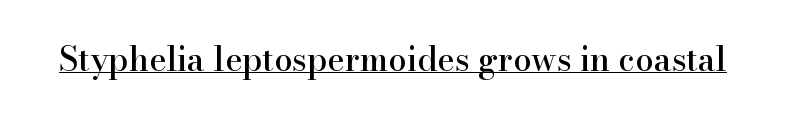
Do the letters lean? They stand straight. You can tell from the footed stems that serif type was used. Note the varied advance widths — an 'i' is clearly narrower than an 'm'. Every word sits above its own underline. Each word holds together tightly as a unit, with standard inter-letter gaps.
